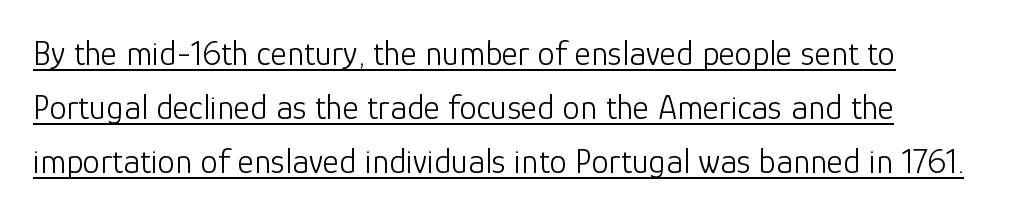
Q: Is the text bold? A: No.
Q: Is the text italic (slanted)? A: No, it is upright.
Q: Is the typeface a serif or a sans-serif typeface? A: Sans-serif.
Q: Is the text underlined? A: Yes.
Q: How is the paragraph aligned? A: Left-aligned.
Q: Is the spacing between letters normal or unusually wide? A: Normal.
Q: Is the spacing between lines tight, normal or loose? A: Normal.
Q: Width (condensed, normal, or wide)? A: Normal.
Q: Stroke contrast? A: Low.
Q: x-height? A: Medium.
Q: Monospaced? A: No.
